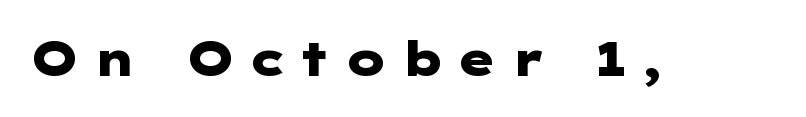
{"serif": "no", "italic": "no", "bold": "yes", "weight": "heavy", "width": "wide", "stroke_contrast": "low", "x_height": "medium", "underline": "no", "letter_spacing": "wide", "letter_spacing_em": 0.25, "glyph_px": 47}
